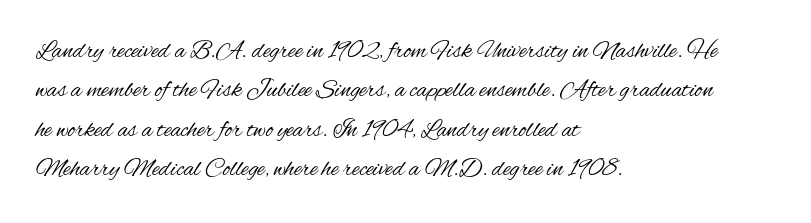
This block has exactly the height ordinary leading produces. Heft: none added — not bold. The face used here is rendered with its standard letterfit. Horizontally, the lines are justified to the leading edge only.
